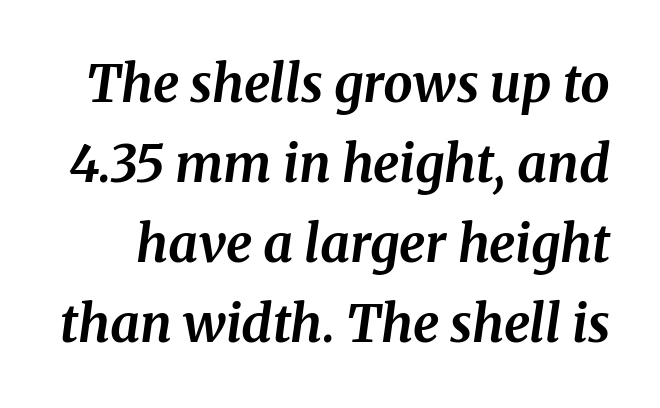
Nobody touched the tracking dial on this one. Lines of text with bare space underneath. Leading: standard. It's the slanting kind of type.
